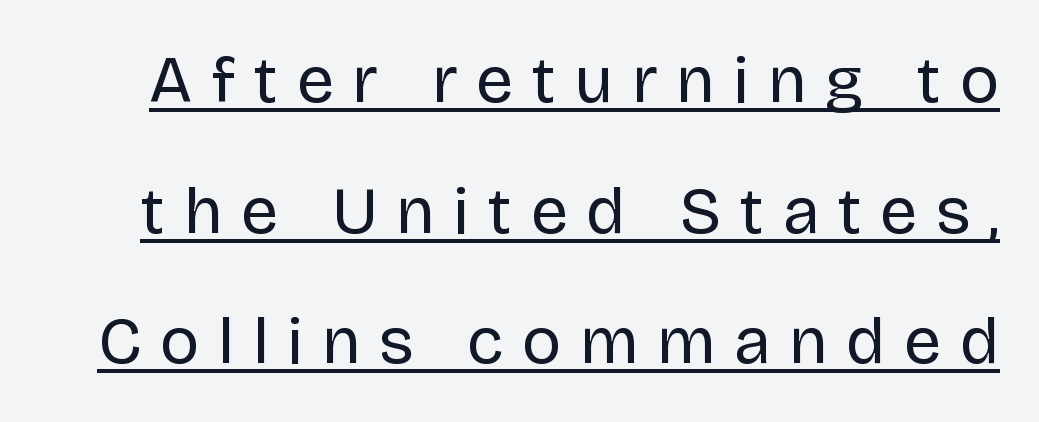
{"serif": "no", "italic": "no", "bold": "no", "weight": "regular", "width": "normal", "stroke_contrast": "low", "x_height": "large", "monospaced": "no", "underline": "yes", "line_spacing": "loose", "line_spacing_ratio": 1.98, "letter_spacing": "wide", "letter_spacing_em": 0.29, "glyph_px": 66}
